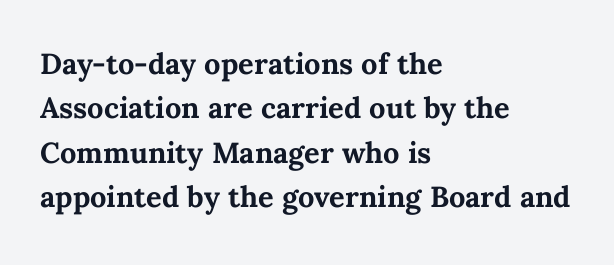
Its strokes are broad and dark, the hallmark of bold type. Note the varied advance widths — an 'i' is clearly narrower than an 'm'. The letterforms sit shoulder to shoulder at normal distance. The rag falls on the right side of this text block. Each new line begins a customary step beneath the previous one. Glance below the letters and you will spot only blank space.
